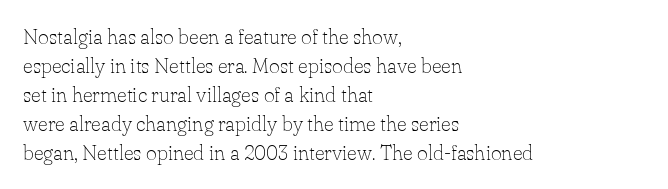
Q: Is the text bold? A: No.
Q: Is the text italic (slanted)? A: No, it is upright.
Q: Is the text underlined? A: No.
Q: How is the paragraph aligned? A: Left-aligned.
Q: Is the spacing between letters normal or unusually wide? A: Normal.
Q: Is the spacing between lines tight, normal or loose? A: Normal.
